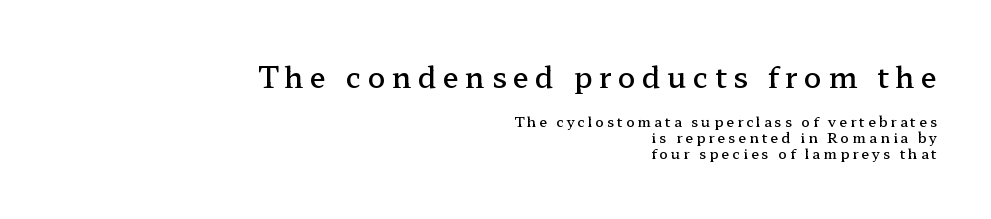
The passage shown is not underscored anywhere. The face used here is a semibold: visibly heavier than regular, lighter than bold. The passage shown stacks its lines with hardly any gap. The initial chunk of copy outweighs the following chunk in type size.
